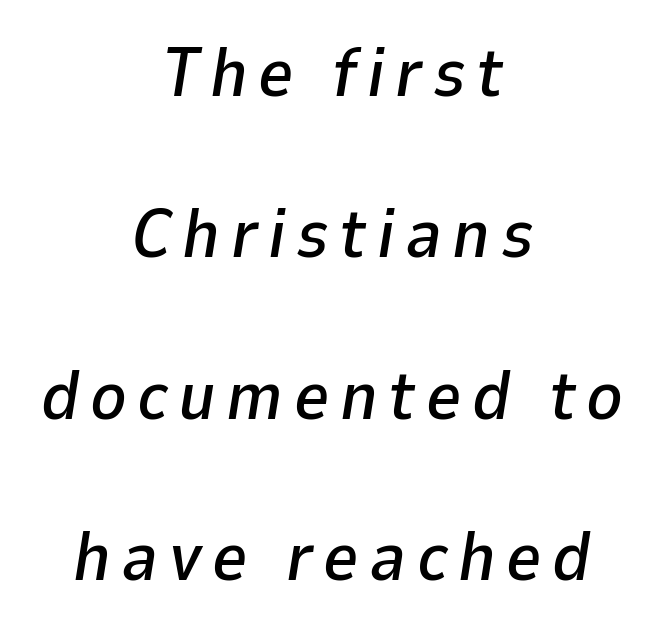
The image shows 69 px text type, italic (leaning right); set centered, loose line spacing (2.34x), not underlined; low stroke contrast and a medium x-height.
